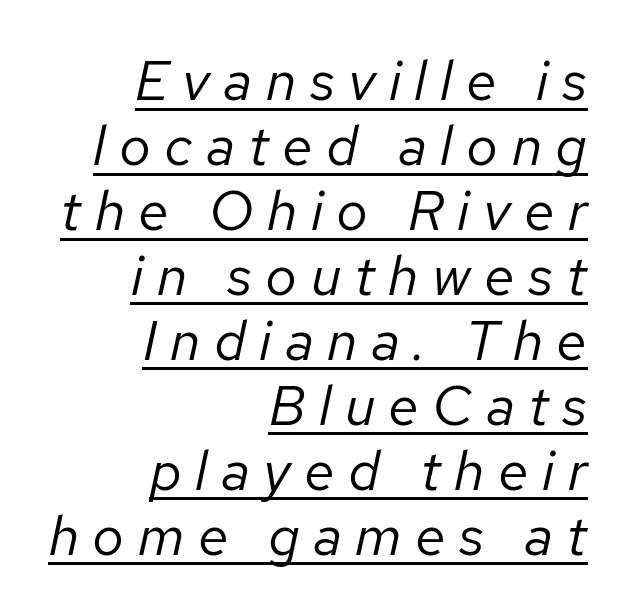
{"italic": "yes", "lean": "right", "slant_degrees": 12, "bold": "no", "weight": "regular", "width": "normal", "stroke_contrast": "low", "x_height": "medium", "monospaced": "no", "underline": "yes", "align": "right", "line_spacing_ratio": 1.16, "letter_spacing": "wide", "letter_spacing_em": 0.24, "glyph_px": 56}
